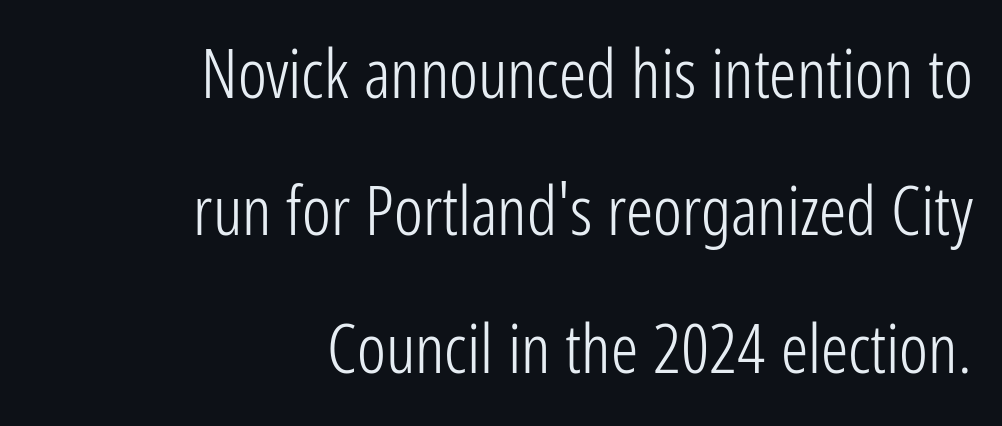
Q: Is the text bold? A: No.
Q: Is the text italic (slanted)? A: No, it is upright.
Q: Is the typeface a serif or a sans-serif typeface? A: Sans-serif.
Q: Is the text underlined? A: No.
Q: How is the paragraph aligned? A: Right-aligned.
Q: Is the spacing between letters normal or unusually wide? A: Normal.
Q: Is the spacing between lines tight, normal or loose? A: Loose.
Q: Width (condensed, normal, or wide)? A: Condensed.
Q: Stroke contrast? A: Low.
Q: x-height? A: Medium.
Q: Monospaced? A: No.
